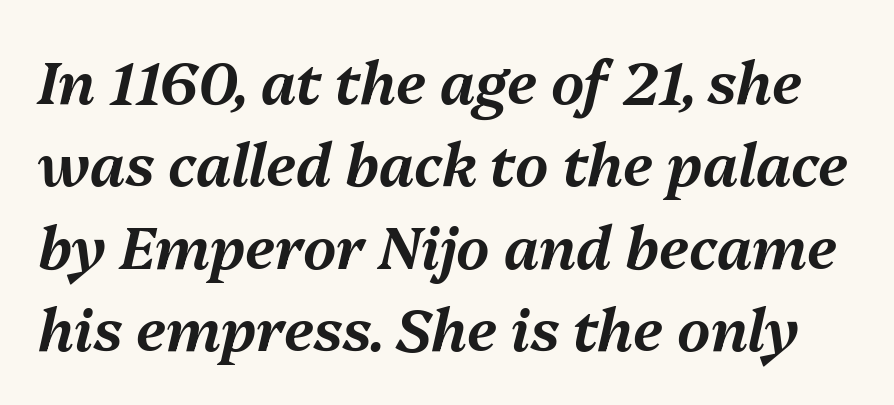
The image shows 58 px text type, italic (leaning right); set normal line spacing (1.42x), normal letter spacing, not underlined; medium stroke contrast and a medium x-height.
